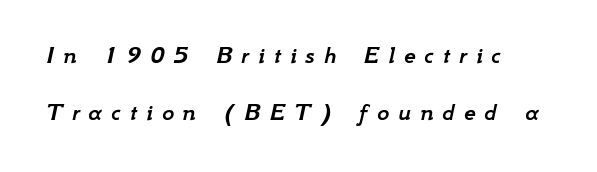
Q: Is the text italic (slanted)? A: Yes, it leans right by about 12 degrees.
Q: Is the text underlined? A: No.
Q: Is the spacing between letters normal or unusually wide? A: Unusually wide.
Q: Is the spacing between lines tight, normal or loose? A: Loose.
